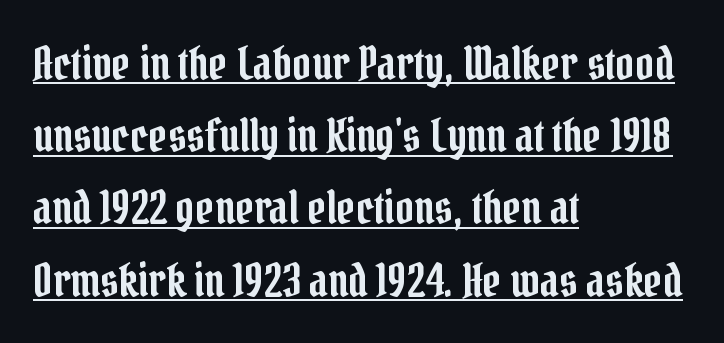
{"serif": "yes", "italic": "no", "width": "condensed", "stroke_contrast": "low", "x_height": "medium", "monospaced": "no", "underline": "yes", "align": "left", "line_spacing": "normal", "line_spacing_ratio": 1.57, "letter_spacing": "normal", "letter_spacing_em": 0.0, "glyph_px": 46}
